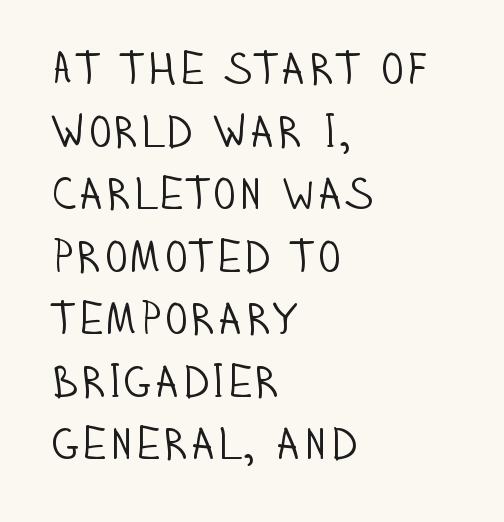
These glyphs show unthickened strokes, regular width or finer. This is the regular roman posture of the typeface. Does extra space separate the letters? No, they use regular spacing. A typesetter would label this face a sans.
